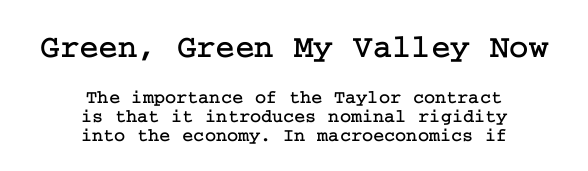
Q: Is the text italic (slanted)? A: No, it is upright.
Q: Is the typeface a serif or a sans-serif typeface? A: Serif.
Q: Is the text underlined? A: No.
Q: How is the paragraph aligned? A: Centered.
Q: Is the spacing between letters normal or unusually wide? A: Normal.
Q: Is the spacing between lines tight, normal or loose? A: Tight.
Q: Which block of text is set in a larger size, the first (top) or the second (bottom)? A: The first (top) one.
Q: Width (condensed, normal, or wide)? A: Normal.
Q: Stroke contrast? A: Low.
Q: x-height? A: Medium.
